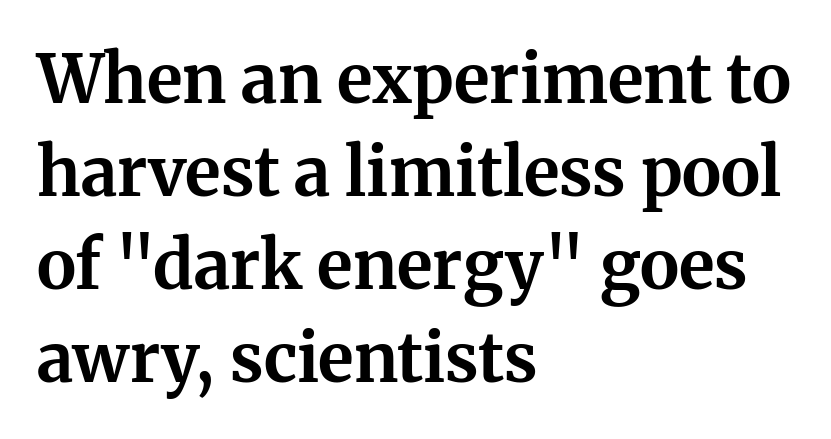
The lines in this sample share a left origin and differ only in where they stop. You can tell it's not italic because the verticals are truly vertical. This sample keeps an unexceptional amount of space between lines. Words float on clear page, feet unadorned. Character widths vary here, with narrow letters taking less room than wide ones. Look at the tracking — it's just the regular setting, nothing added.
